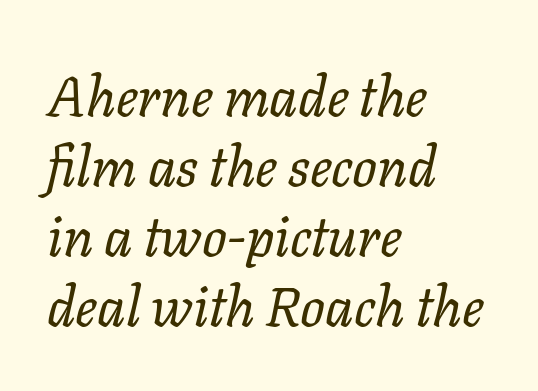
Q: Is the text bold? A: No.
Q: Is the text italic (slanted)? A: Yes, it leans right by about 11 degrees.
Q: Is the text underlined? A: No.
Q: How is the paragraph aligned? A: Left-aligned.
Q: Is the spacing between letters normal or unusually wide? A: Normal.
Q: Is the spacing between lines tight, normal or loose? A: Normal.
Q: Width (condensed, normal, or wide)? A: Normal.
Q: Stroke contrast? A: Low.
Q: x-height? A: Medium.
Q: Monospaced? A: No.
